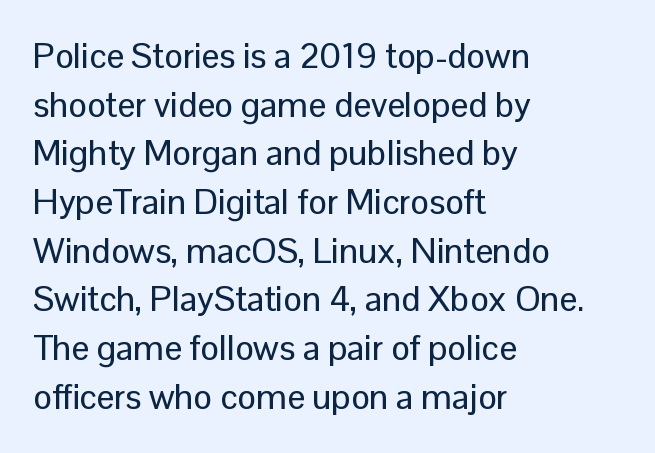
The image shows 35 px sans-serif type, upright; set left-aligned, normal line spacing (1.39x), normal letter spacing, not underlined; low stroke contrast and a medium x-height.
